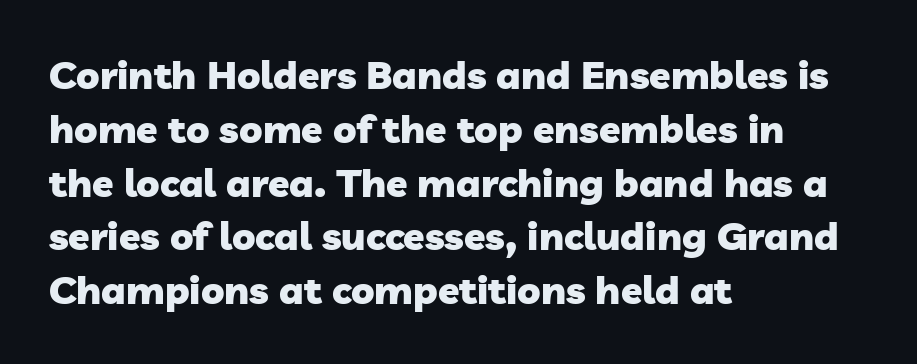
{"serif": "no", "bold": "yes", "weight": "heavy", "width": "normal", "stroke_contrast": "low", "x_height": "medium", "monospaced": "no", "underline": "no", "align": "left", "line_spacing": "normal", "line_spacing_ratio": 1.38, "letter_spacing": "normal", "letter_spacing_em": 0.0, "glyph_px": 39}
